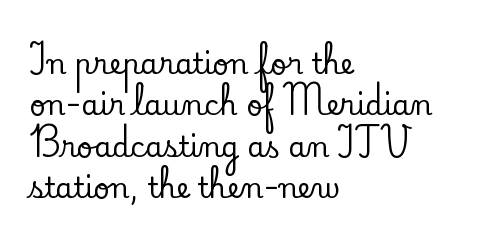
The image shows 28 px serif type, upright; set left-aligned, normal line spacing (1.48x), normal letter spacing, not underlined; low stroke contrast and a small x-height.
